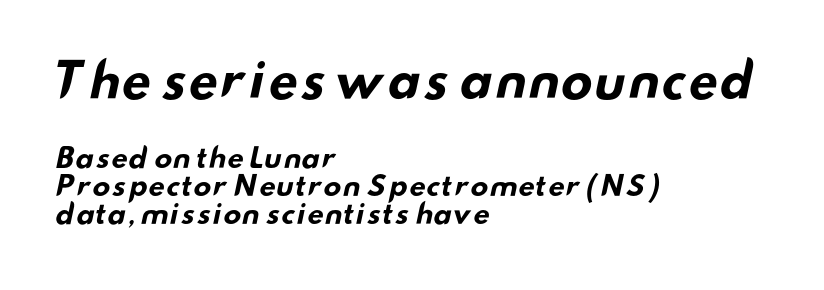
Q: Is the text bold? A: Yes.
Q: Is the typeface a serif or a sans-serif typeface? A: Sans-serif.
Q: Is the text underlined? A: No.
Q: How is the paragraph aligned? A: Left-aligned.
Q: Is the spacing between letters normal or unusually wide? A: Normal.
Q: Is the spacing between lines tight, normal or loose? A: Tight.
Q: Which block of text is set in a larger size, the first (top) or the second (bottom)? A: The first (top) one.
Q: Width (condensed, normal, or wide)? A: Wide.
Q: Stroke contrast? A: Low.
Q: x-height? A: Small.
Q: Monospaced? A: No.
